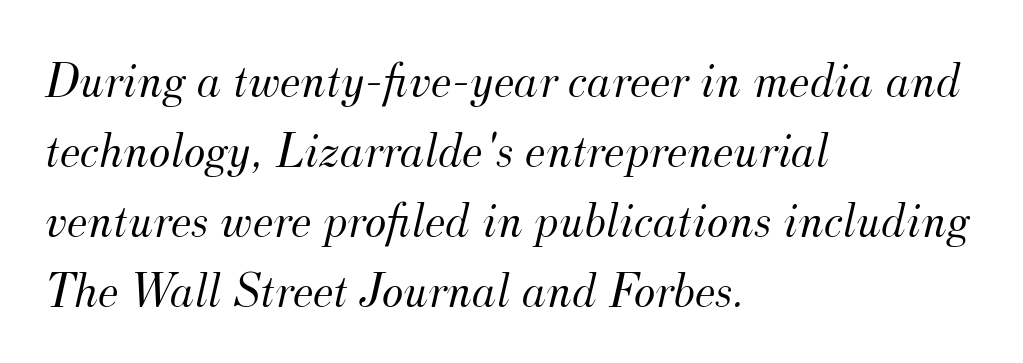
The image shows 51 px light serif type, italic (leaning right); set left-aligned, normal line spacing (1.37x), normal letter spacing, not underlined; medium stroke contrast and a small x-height.
